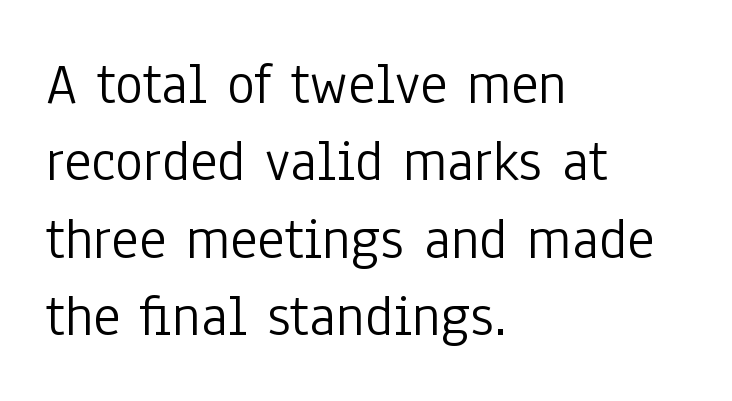
The image shows 59 px light, condensed sans-serif type, upright; set left-aligned, normal line spacing (1.31x), normal letter spacing, not underlined; low stroke contrast and a medium x-height.
